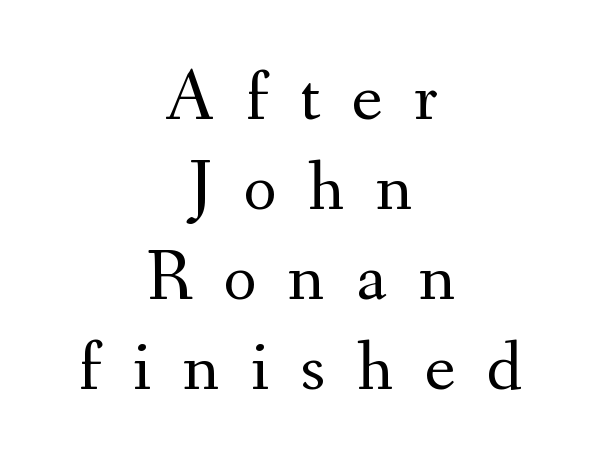
{"serif": "yes", "italic": "no", "bold": "no", "weight": "regular", "width": "normal", "stroke_contrast": "medium", "x_height": "small", "monospaced": "no", "underline": "no", "align": "center", "line_spacing": "normal", "line_spacing_ratio": 1.25, "letter_spacing": "wide", "letter_spacing_em": 0.44, "glyph_px": 72}
